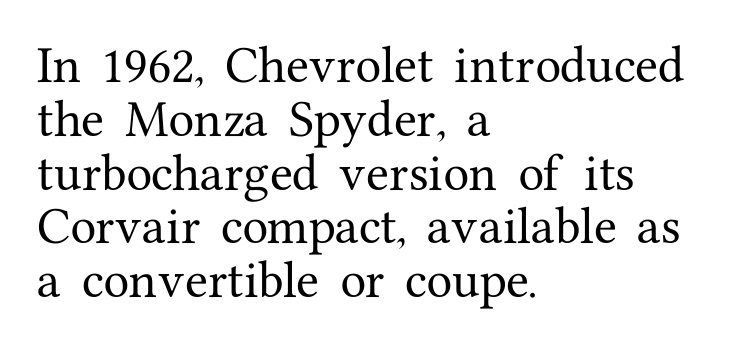
Q: Is the text italic (slanted)? A: No, it is upright.
Q: Is the typeface a serif or a sans-serif typeface? A: Serif.
Q: Is the text underlined? A: No.
Q: How is the paragraph aligned? A: Left-aligned.
Q: Is the spacing between letters normal or unusually wide? A: Normal.
Q: Is the spacing between lines tight, normal or loose? A: Normal.
Q: Width (condensed, normal, or wide)? A: Normal.
Q: Stroke contrast? A: Medium.
Q: x-height? A: Medium.
Q: Monospaced? A: No.
